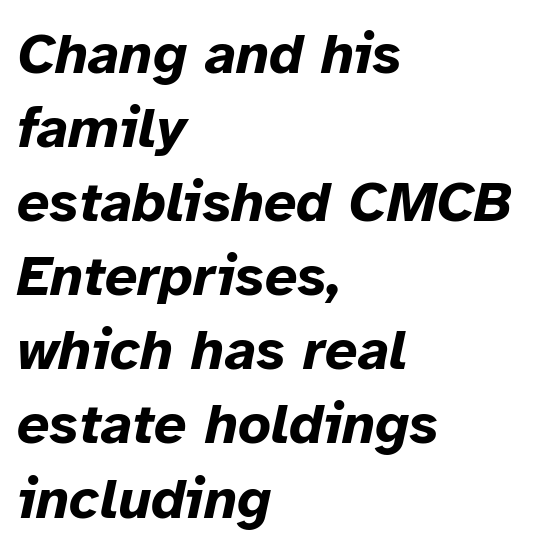
{"italic": "yes", "lean": "right", "slant_degrees": 12, "bold": "yes", "weight": "bold", "width": "normal", "stroke_contrast": "low", "x_height": "medium", "monospaced": "no", "underline": "no", "align": "left", "line_spacing": "normal", "line_spacing_ratio": 1.3, "letter_spacing": "normal", "letter_spacing_em": 0.0, "glyph_px": 57}
